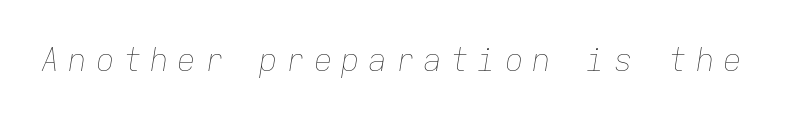
Stroke thickness stays within the range of a standard reading face or lighter. The area under the type is left untouched. The line texture is sparse and dotted thanks to wide tracking. Style check: oblique.
